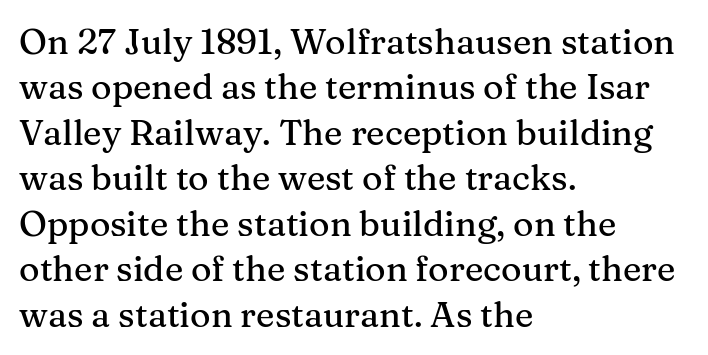
Varying glyph widths throughout — classic text-font behaviour. The typesetter chose a ragged-right arrangement here. Short note: letters normally spaced. These lines sit exactly where default settings would place them.
